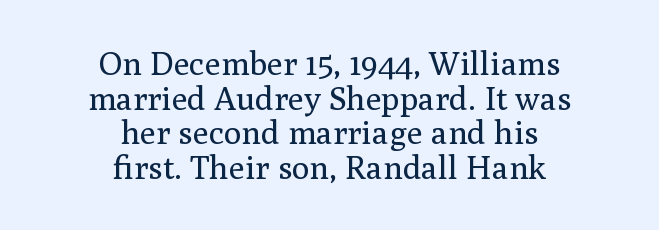
{"serif": "yes", "italic": "no", "bold": "no", "weight": "regular", "width": "normal", "stroke_contrast": "medium", "x_height": "medium", "monospaced": "no", "underline": "no", "align": "center", "line_spacing": "tight", "line_spacing_ratio": 1.05, "letter_spacing": "normal", "letter_spacing_em": 0.0, "glyph_px": 33}
